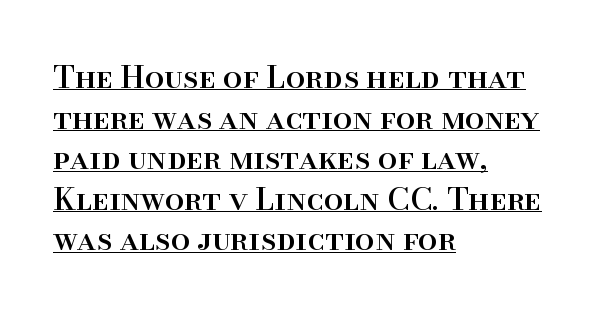
In terms of leading, this rendering sits right in the middle. The letters sit at their default tracking, neither squeezed nor spread. Rendered with straight, roman letterforms. The passage shown is typeset with a serif family. Do the characters align in a grid? No, the font is proportional.
